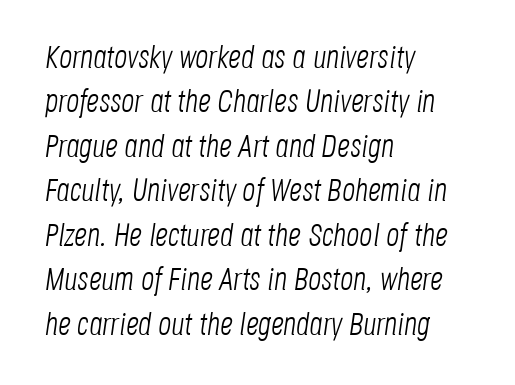
Q: Is the text bold? A: No.
Q: Is the text italic (slanted)? A: Yes, it leans right by about 8 degrees.
Q: Is the text underlined? A: No.
Q: How is the paragraph aligned? A: Left-aligned.
Q: Is the spacing between letters normal or unusually wide? A: Normal.
Q: Is the spacing between lines tight, normal or loose? A: Normal.
Q: Width (condensed, normal, or wide)? A: Condensed.
Q: Stroke contrast? A: Low.
Q: x-height? A: Large.
Q: Monospaced? A: No.
